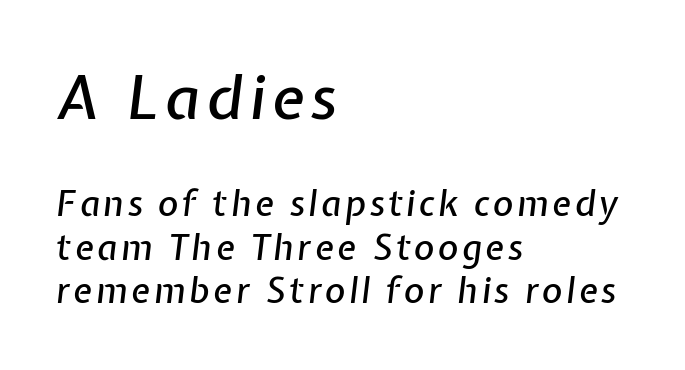
The designer gave the opening block more size than the closing block. This sample has the flowing, uneven cadence of proportional lettering. The foot of each line stays bare and open. The letters are slanted; this is an italic face.
